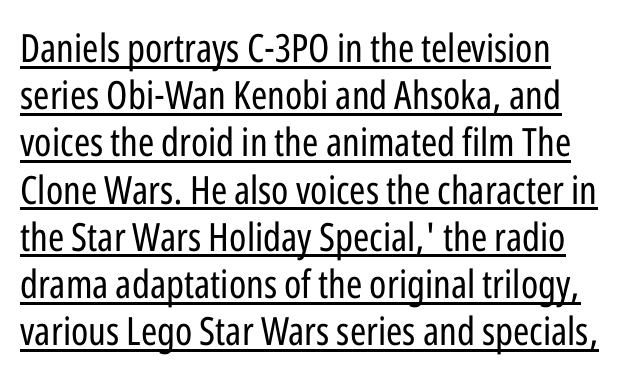
{"serif": "no", "italic": "no", "bold": "no", "weight": "regular", "width": "condensed", "stroke_contrast": "low", "x_height": "medium", "monospaced": "no", "underline": "yes", "align": "left", "line_spacing_ratio": 1.21, "letter_spacing": "normal", "letter_spacing_em": 0.0, "glyph_px": 39}
